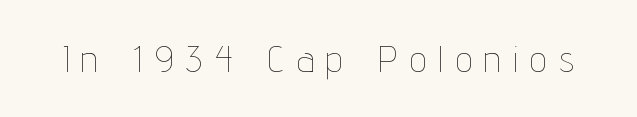
What stands out about the letter spacing? Its width — letters are far apart. Rendered with straight, roman letterforms. Heft: none added — not bold. Beneath every word, the page is bare. Looks like regular typesetting: each glyph gets only the width it needs.
